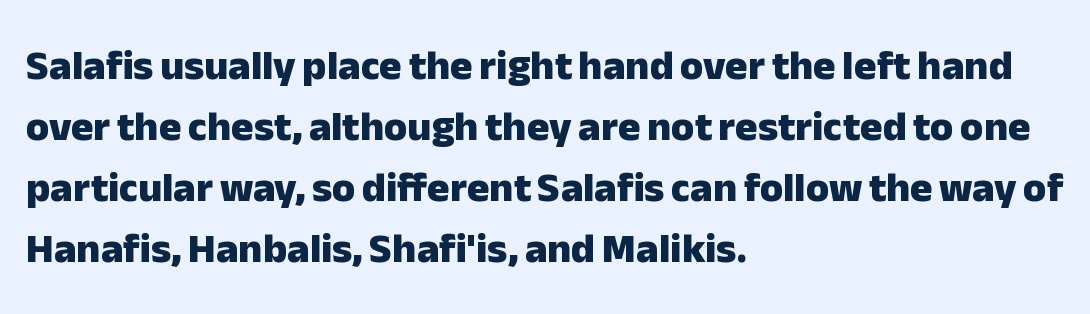
Has an underline been added? It has not. This sample has the flowing, uneven cadence of proportional lettering. These lines are composed in type without serifs. The lettering stays uniformly vertical, giving the passage a roman look. Look at the stroke-to-counter ratio: heavy, a bold.
